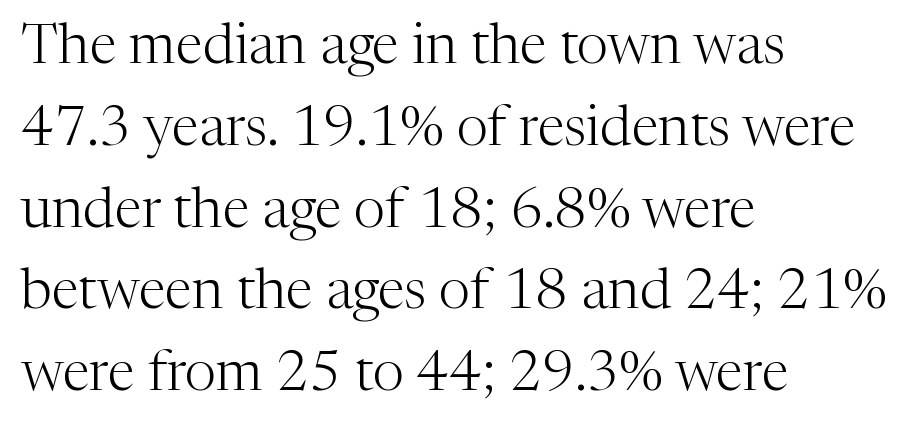
The image shows 56 px light serif type, upright; set left-aligned, normal line spacing (1.46x), normal letter spacing, not underlined; medium stroke contrast and a medium x-height.
